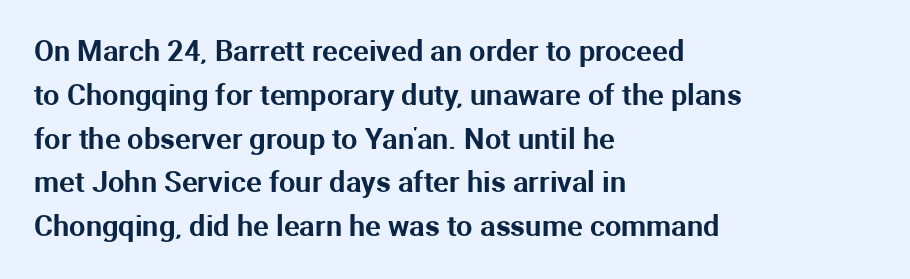
Q: Is the text italic (slanted)? A: No, it is upright.
Q: Is the typeface a serif or a sans-serif typeface? A: Sans-serif.
Q: Is the text underlined? A: No.
Q: How is the paragraph aligned? A: Left-aligned.
Q: Is the spacing between letters normal or unusually wide? A: Normal.
Q: Is the spacing between lines tight, normal or loose? A: Normal.
Q: Width (condensed, normal, or wide)? A: Normal.
Q: Stroke contrast? A: Medium.
Q: x-height? A: Medium.
Q: Monospaced? A: No.
